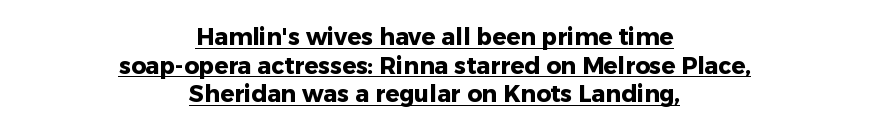
{"italic": "no", "bold": "yes", "underline": "yes", "align": "center", "line_spacing_ratio": 1.24, "letter_spacing": "normal", "letter_spacing_em": 0.0, "glyph_px": 23}
